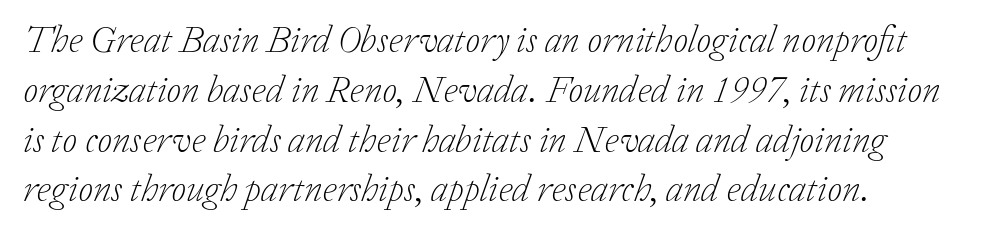
Notice how descenders clear the ascenders below comfortably — that's standard leading. The axis of the letterforms is tilted away from vertical. Each row of text sits above clean, open space. Note: serifs present on the glyphs. Note the varied advance widths — an 'i' is clearly narrower than an 'm'. Inter-character spacing is left at the font's built-in metrics.
